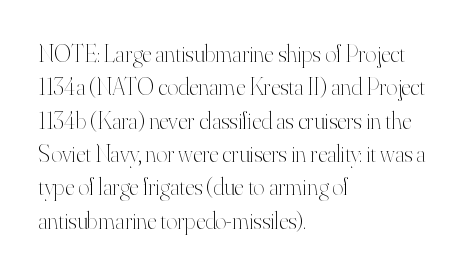
The image shows 24 px text type, upright; set left-aligned, normal line spacing (1.39x), normal letter spacing, not underlined.
